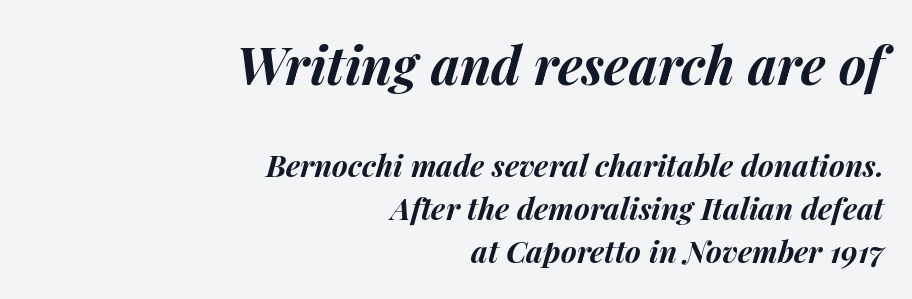
The image shows 52 px bold type, italic (leaning right); set right-aligned, normal line spacing (1.43x), normal letter spacing, not underlined; the first (top) block is 1.73x larger; medium stroke contrast and a medium x-height.
